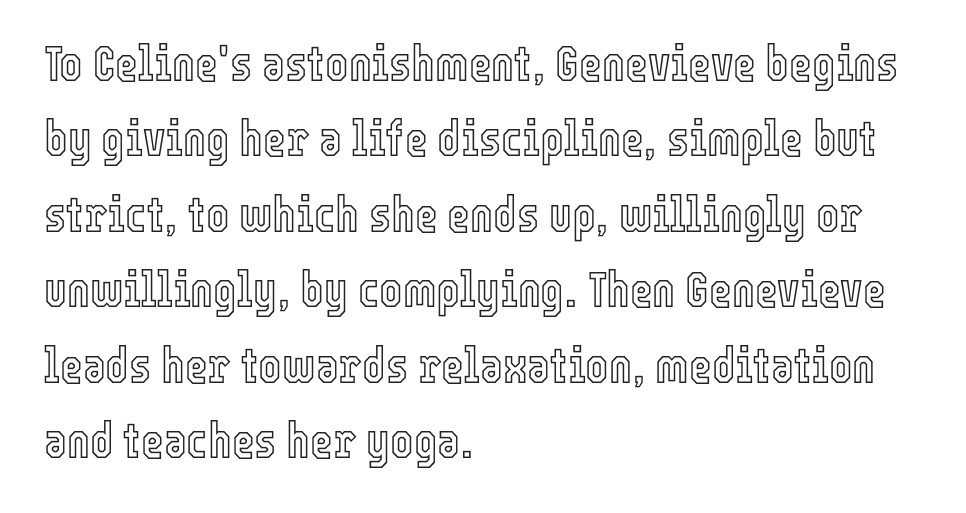
Here the glyphs are tracked normally, forming tight word shapes. Nope, not italic — everything's standing straight. Evenly set lines give the paragraph a standard silhouette. The face used here is proportionally spaced, like ordinary book or web type. The rendering anchors every line to the left-hand side.
